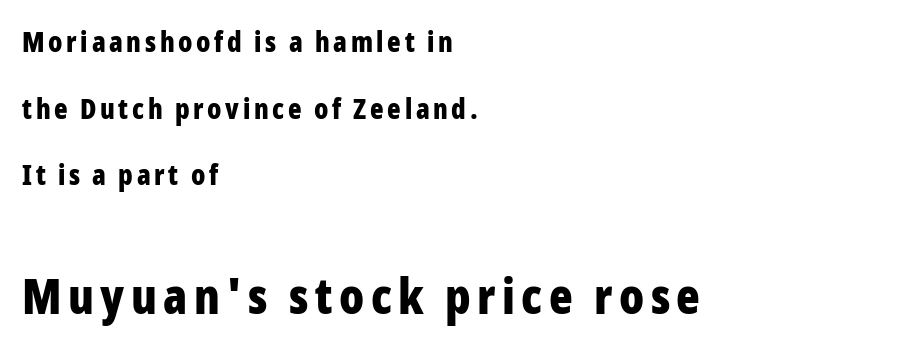
The type family on display is of the sans-serif kind. The designer gave the closing block more size than the opening block. Underlining? Definitely not there. Do the characters align in a grid? No, the font is proportional. This is the regular roman posture of the typeface.
